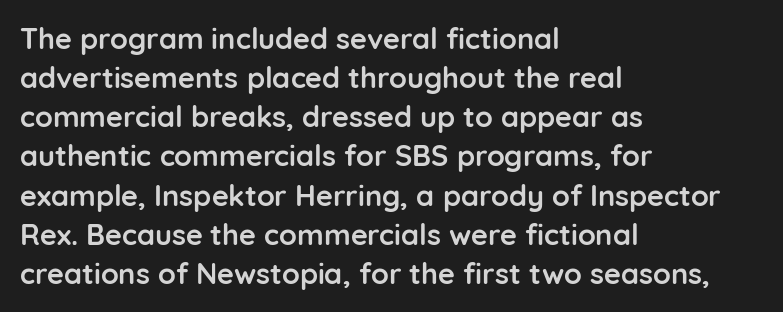
The image shows 29 px semibold sans-serif type, upright; set left-aligned, normal line spacing (1.35x), normal letter spacing, not underlined; low stroke contrast and a medium x-height.
